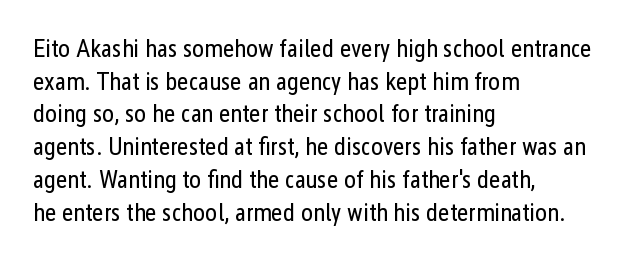
The image shows 25 px text type, upright; set left-aligned, normal line spacing (1.31x), normal letter spacing, not underlined.
